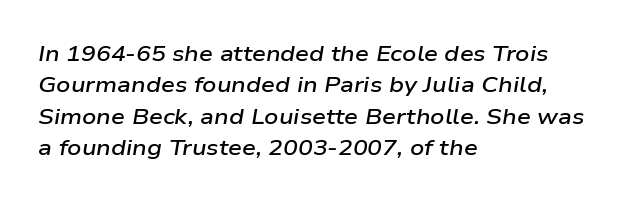
Q: Is the text bold? A: Semi-bold.
Q: Is the text italic (slanted)? A: Yes, it leans right by about 9 degrees.
Q: Is the text underlined? A: No.
Q: How is the paragraph aligned? A: Left-aligned.
Q: Is the spacing between letters normal or unusually wide? A: Normal.
Q: Is the spacing between lines tight, normal or loose? A: Normal.
